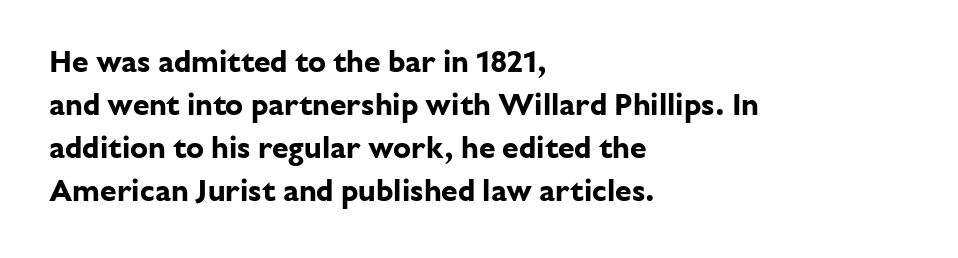
The image shows 30 px bold sans-serif type, upright; set left-aligned, normal line spacing (1.43x), normal letter spacing, not underlined; low stroke contrast and a medium x-height.
